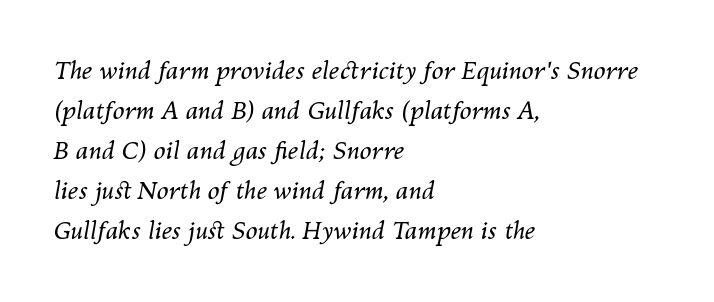
Stroke thickness stays within the range of a standard reading face or lighter. The designer left line spacing at the default. One-word summary of the alignment: left. It's the slanting kind of type. A typesetter would call this zero additional tracking. Words float on clear page, feet unadorned.
